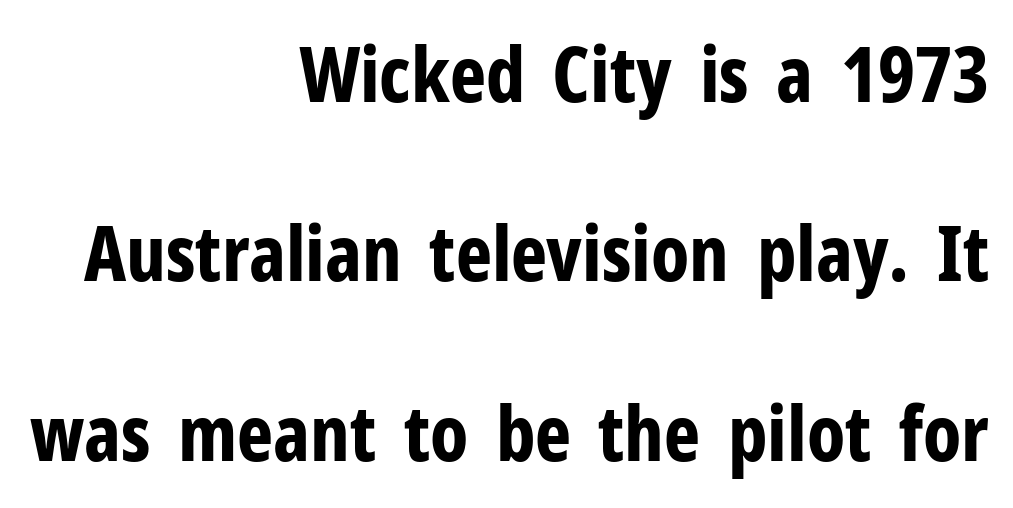
{"serif": "no", "italic": "no", "bold": "yes", "weight": "bold", "width": "condensed", "stroke_contrast": "low", "x_height": "medium", "monospaced": "no", "underline": "no", "align": "right", "line_spacing": "loose", "line_spacing_ratio": 2.33, "letter_spacing": "normal", "letter_spacing_em": 0.0, "glyph_px": 77}
